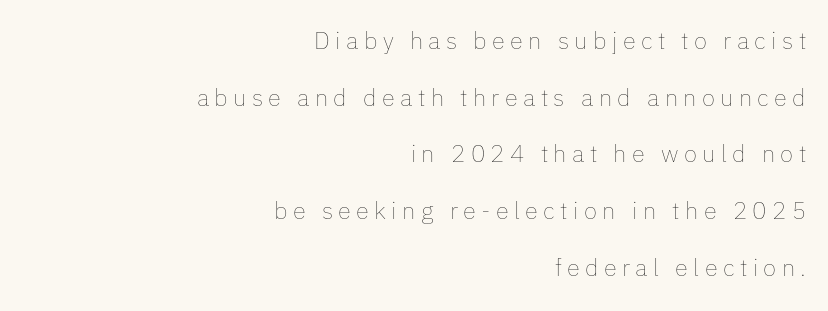
{"italic": "no", "bold": "no", "underline": "no", "align": "right", "line_spacing": "loose", "line_spacing_ratio": 2.36, "letter_spacing": "wide", "letter_spacing_em": 0.22, "glyph_px": 24}
